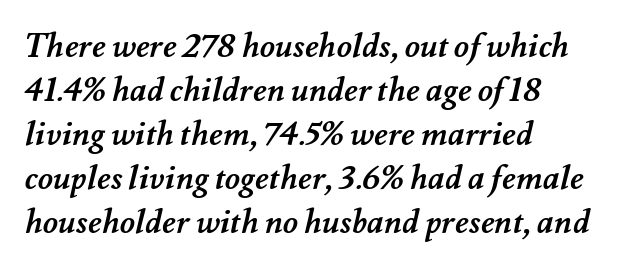
{"bold": "yes", "weight": "semibold", "width": "normal", "stroke_contrast": "medium", "x_height": "small", "monospaced": "no", "underline": "no", "align": "left", "line_spacing": "normal", "line_spacing_ratio": 1.33, "letter_spacing": "normal", "letter_spacing_em": 0.0, "glyph_px": 33}
